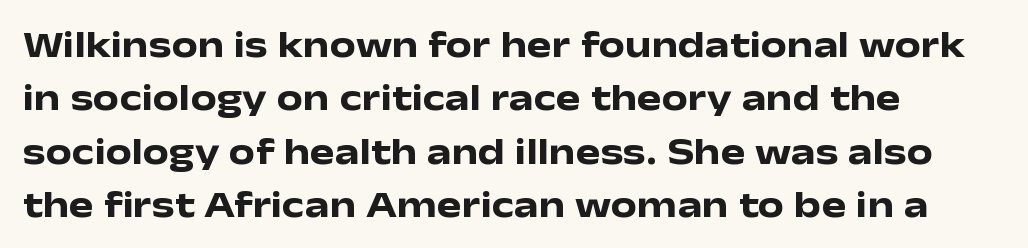
No italicization has been applied; the sample stays upright. Compared with a centered layout, this one pins lines to the left instead. You could not count columns in this text — the font is proportionally spaced. The designer left line spacing at the default. This is sans-serif lettering, the kind often seen on screens and signage.
